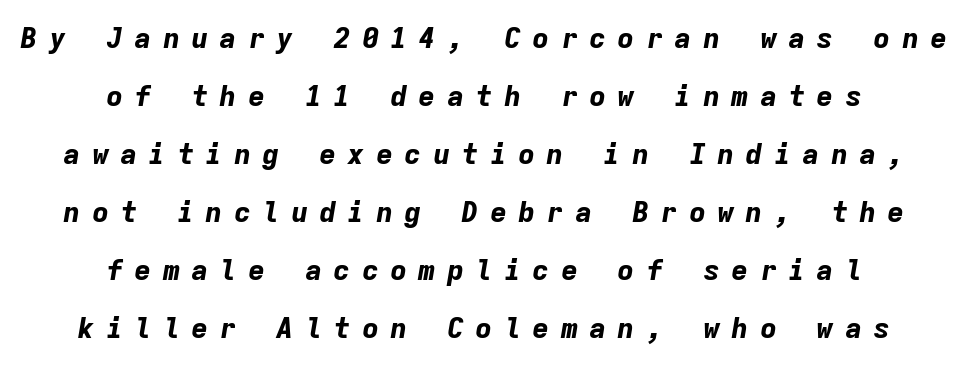
{"italic": "yes", "lean": "right", "slant_degrees": 9, "bold": "yes", "weight": "bold", "width": "normal", "stroke_contrast": "low", "x_height": "medium", "monospaced": "yes", "underline": "no", "align": "center", "line_spacing": "loose", "line_spacing_ratio": 2.0, "letter_spacing": "wide", "letter_spacing_em": 0.38, "glyph_px": 29}
